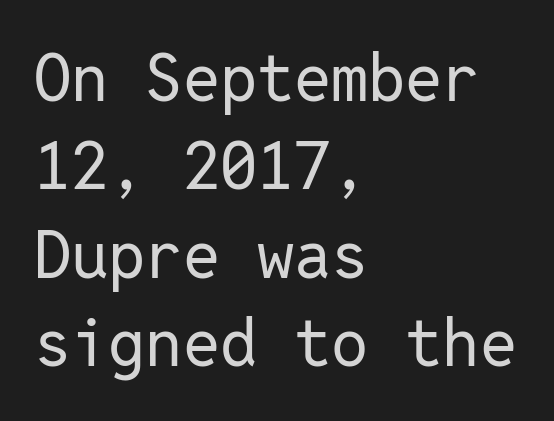
{"serif": "no", "italic": "no", "bold": "no", "weight": "regular", "width": "normal", "stroke_contrast": "low", "x_height": "medium", "monospaced": "yes", "underline": "no", "align": "left", "line_spacing": "normal", "line_spacing_ratio": 1.34, "letter_spacing": "normal", "letter_spacing_em": 0.0, "glyph_px": 66}
